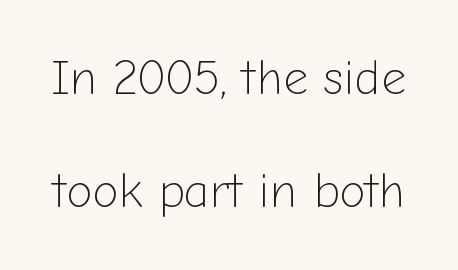
{"serif": "no", "italic": "no", "bold": "no", "weight": "light", "width": "normal", "stroke_contrast": "low", "x_height": "medium", "monospaced": "no", "underline": "no", "line_spacing": "loose", "line_spacing_ratio": 2.36, "letter_spacing": "normal", "letter_spacing_em": 0.0, "glyph_px": 48}
